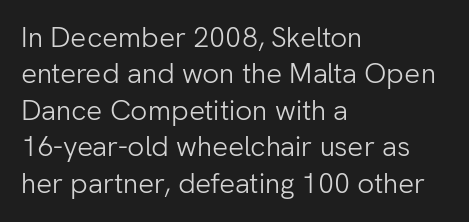
The letters stand upright; this is a roman face. A classic flush-left, rag-right setting is used for this passage. This sample has the flowing, uneven cadence of proportional lettering. Just letters on the line, the space beneath them empty. Does the type have serifs? No, each stem ends abruptly.
